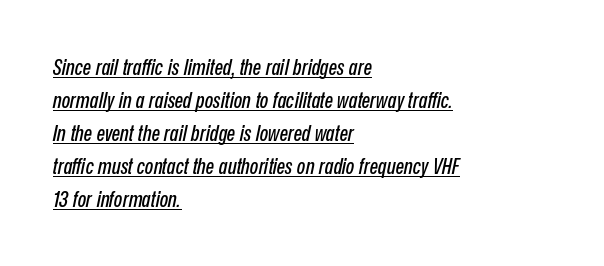
The image shows 22 px text type, italic (leaning right); set left-aligned, normal line spacing (1.5x), normal letter spacing, underlined.
